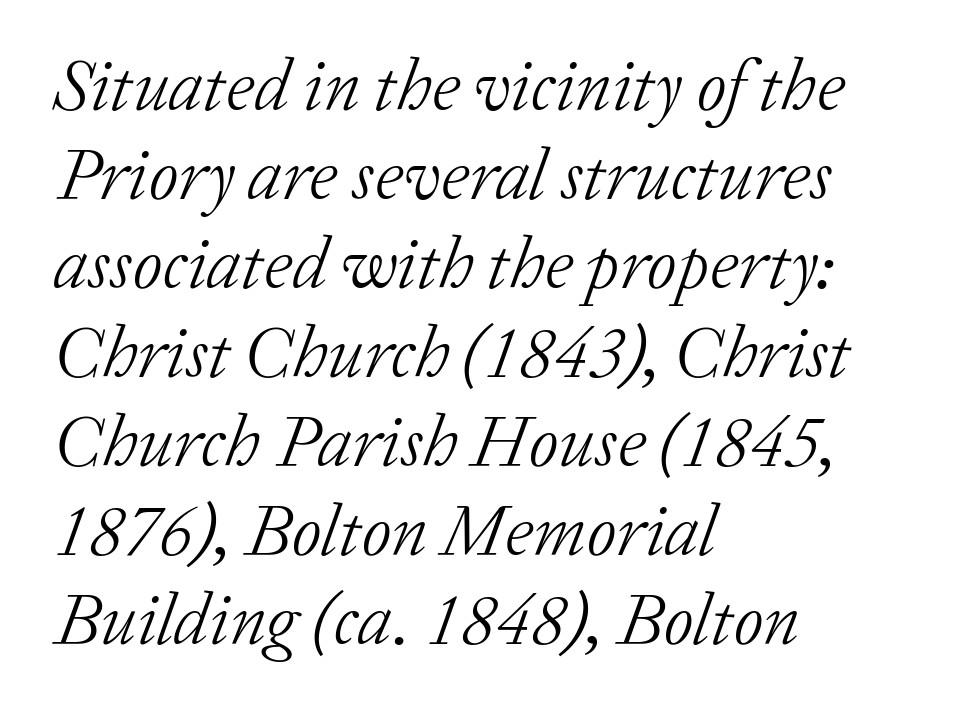
Q: Is the text bold? A: No.
Q: Is the text italic (slanted)? A: Yes, it leans right by about 20 degrees.
Q: Is the typeface a serif or a sans-serif typeface? A: Serif.
Q: Is the text underlined? A: No.
Q: How is the paragraph aligned? A: Left-aligned.
Q: Is the spacing between letters normal or unusually wide? A: Normal.
Q: Width (condensed, normal, or wide)? A: Normal.
Q: Stroke contrast? A: Low.
Q: x-height? A: Medium.
Q: Monospaced? A: No.
